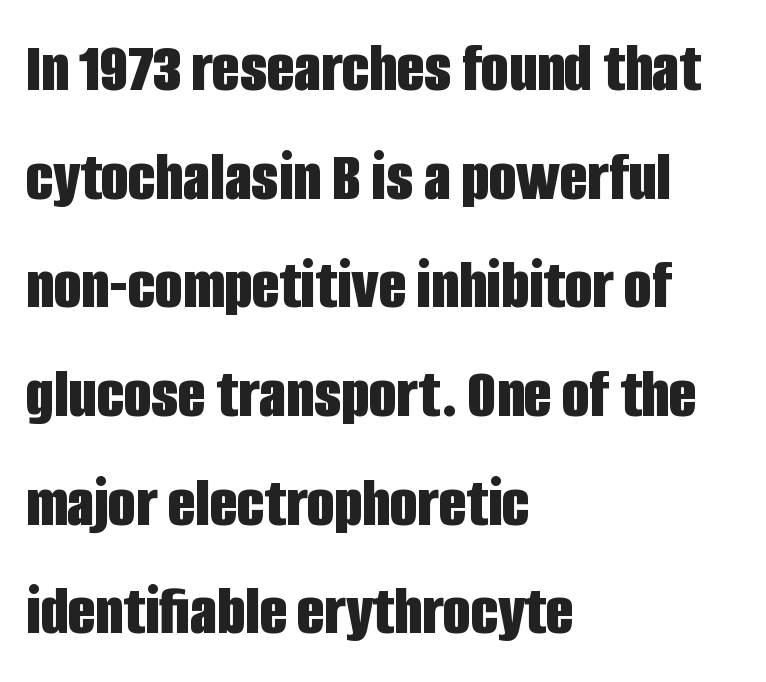
Q: Is the text bold? A: Yes.
Q: Is the text italic (slanted)? A: No, it is upright.
Q: Is the typeface a serif or a sans-serif typeface? A: Sans-serif.
Q: Is the text underlined? A: No.
Q: How is the paragraph aligned? A: Left-aligned.
Q: Is the spacing between letters normal or unusually wide? A: Normal.
Q: Is the spacing between lines tight, normal or loose? A: Normal.
Q: Width (condensed, normal, or wide)? A: Condensed.
Q: Stroke contrast? A: Low.
Q: x-height? A: Large.
Q: Monospaced? A: No.
